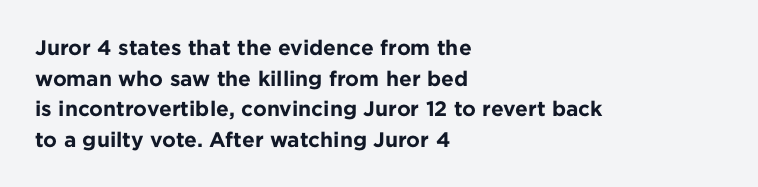
Glyph-to-glyph distance matches everyday printed text. If you drew a line through each stem, it would be perfectly vertical. Horizontal bands of white between lines are of average thickness. Type without underlining. The glyphs have the mass of a bold cut.
